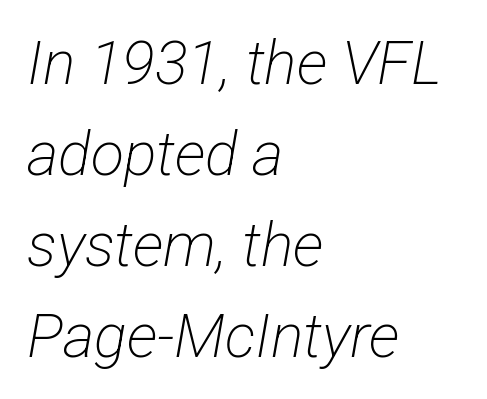
Q: Is the text bold? A: No.
Q: Is the typeface a serif or a sans-serif typeface? A: Sans-serif.
Q: Is the text underlined? A: No.
Q: How is the paragraph aligned? A: Left-aligned.
Q: Is the spacing between letters normal or unusually wide? A: Normal.
Q: Is the spacing between lines tight, normal or loose? A: Normal.
Q: Width (condensed, normal, or wide)? A: Condensed.
Q: Stroke contrast? A: Low.
Q: x-height? A: Medium.
Q: Monospaced? A: No.
